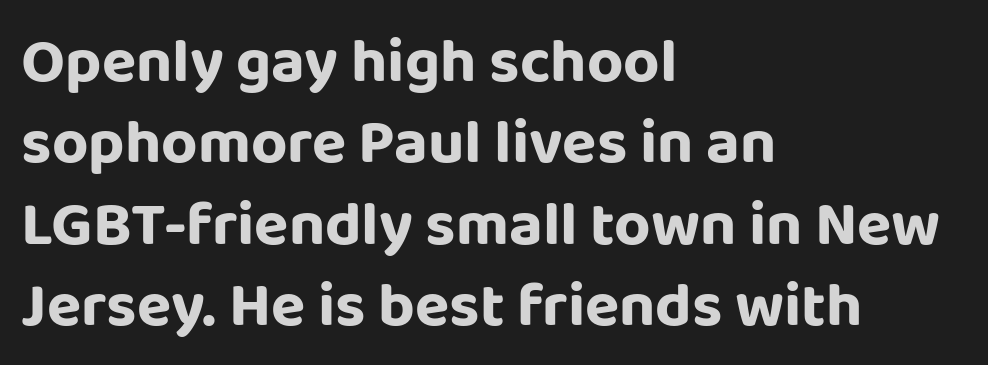
The image shows 63 px sans-serif type, upright; set left-aligned, normal line spacing (1.29x), normal letter spacing, not underlined; low stroke contrast and a large x-height.
